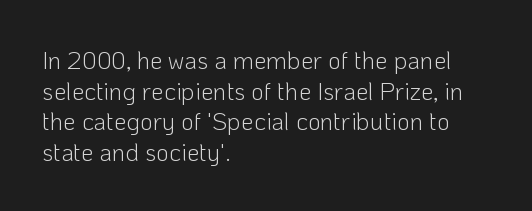
{"italic": "no", "bold": "no", "underline": "no", "align": "left", "line_spacing_ratio": 1.23, "letter_spacing": "normal", "letter_spacing_em": 0.0, "glyph_px": 25}
